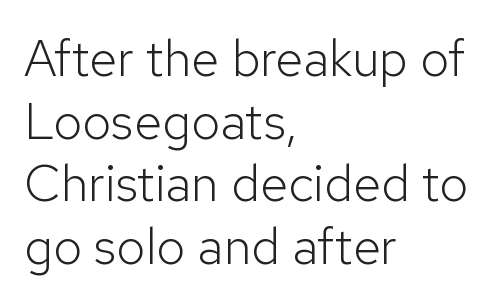
Check the space under the baseline: it is left empty. Weight class: somewhere from thin through regular. Notice how the passage keeps a crisp vertical edge on the left only. Italic: no, the glyphs are upright roman. This sample has the flowing, uneven cadence of proportional lettering.
